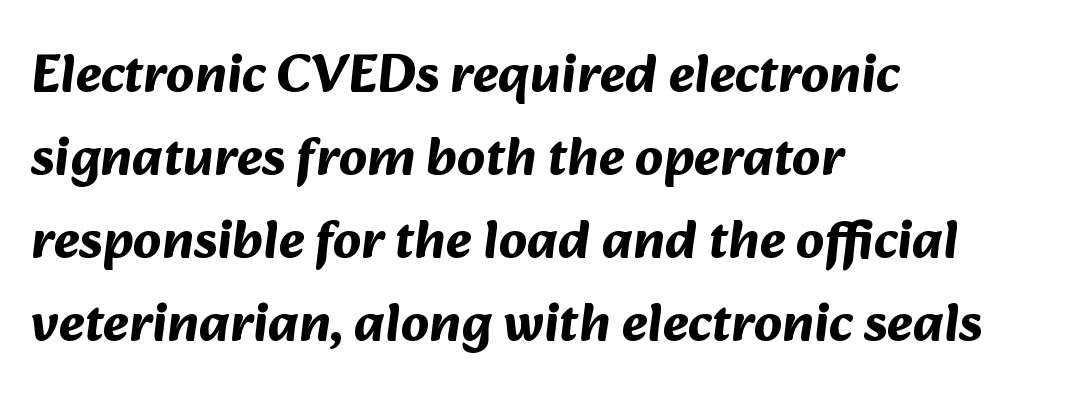
{"serif": "no", "bold": "yes", "weight": "bold", "width": "normal", "stroke_contrast": "medium", "x_height": "medium", "monospaced": "no", "underline": "no", "align": "left", "line_spacing": "normal", "line_spacing_ratio": 1.51, "letter_spacing": "normal", "letter_spacing_em": 0.0, "glyph_px": 55}
